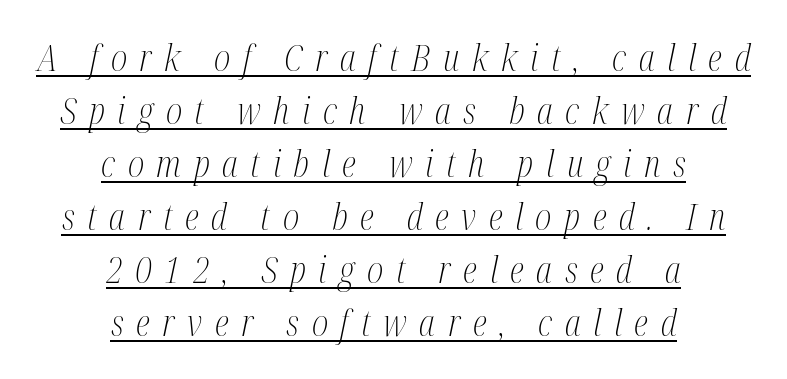
{"serif": "yes", "italic": "yes", "lean": "right", "slant_degrees": 12, "bold": "no", "weight": "light", "width": "condensed", "stroke_contrast": "medium", "x_height": "medium", "monospaced": "no", "underline": "yes", "align": "center", "line_spacing": "normal", "line_spacing_ratio": 1.47, "letter_spacing": "wide", "letter_spacing_em": 0.35, "glyph_px": 36}
